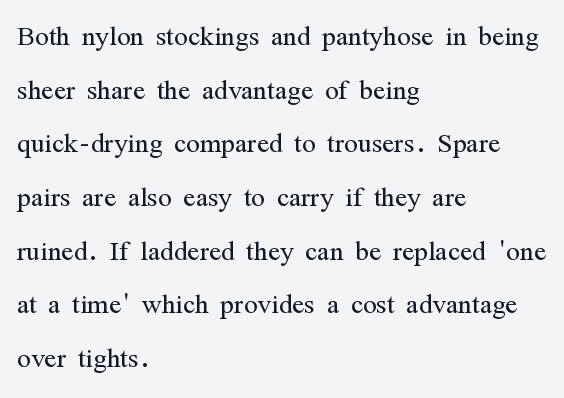
The image shows 36 px light, condensed serif type, upright; set left-aligned, normal line spacing (1.49x), normal letter spacing, not underlined; medium stroke contrast and a medium x-height.
